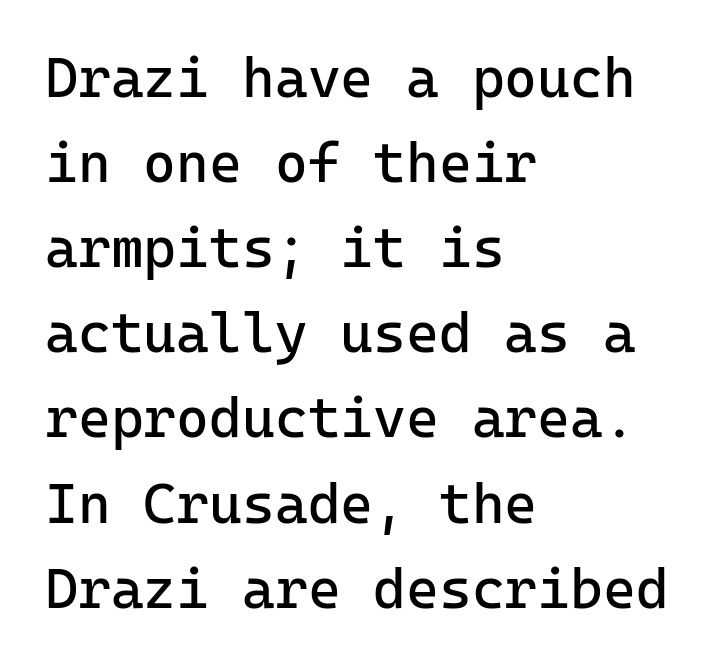
Q: Is the text bold? A: No.
Q: Is the text italic (slanted)? A: No, it is upright.
Q: Is the typeface a serif or a sans-serif typeface? A: Sans-serif.
Q: Is the text underlined? A: No.
Q: How is the paragraph aligned? A: Left-aligned.
Q: Is the spacing between letters normal or unusually wide? A: Normal.
Q: Is the spacing between lines tight, normal or loose? A: Normal.
Q: Width (condensed, normal, or wide)? A: Normal.
Q: Stroke contrast? A: Low.
Q: x-height? A: Medium.
Q: Monospaced? A: Yes.
